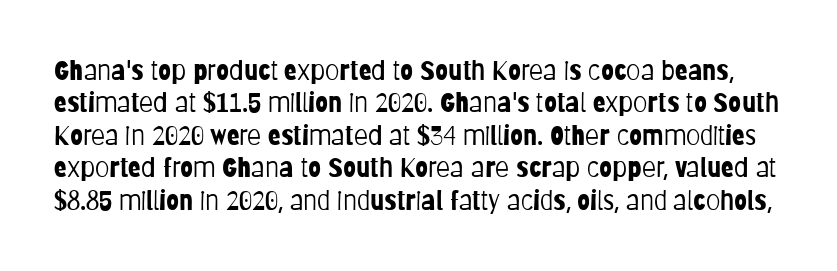
The line texture is even and compact thanks to regular tracking. Rendered with straight, roman letterforms. Weight class: somewhere from thin through regular. The words here are not underlined.
